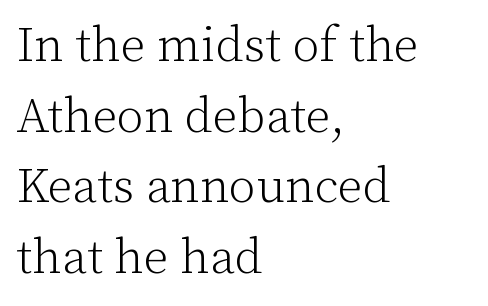
The image shows 49 px light serif type, upright; set left-aligned, normal line spacing (1.44x), normal letter spacing, not underlined; low stroke contrast and a medium x-height.
